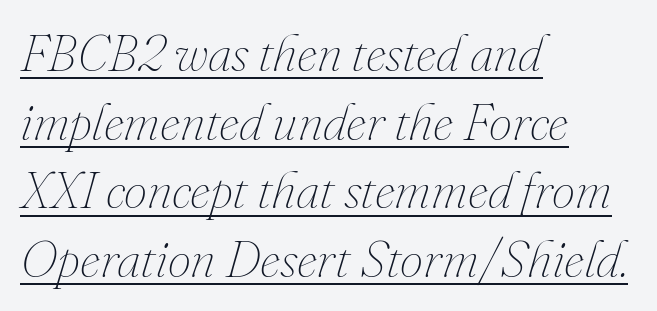
{"italic": "yes", "lean": "right", "slant_degrees": 16, "bold": "no", "weight": "thin", "width": "normal", "stroke_contrast": "medium", "x_height": "small", "monospaced": "no", "underline": "yes", "align": "left", "line_spacing": "normal", "line_spacing_ratio": 1.32, "letter_spacing": "normal", "letter_spacing_em": 0.0, "glyph_px": 52}
